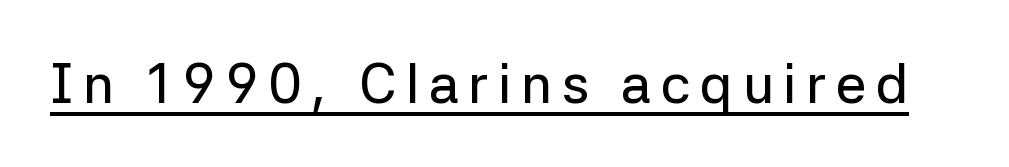
Q: Is the text italic (slanted)? A: No, it is upright.
Q: Is the typeface a serif or a sans-serif typeface? A: Sans-serif.
Q: Is the text underlined? A: Yes.
Q: Width (condensed, normal, or wide)? A: Normal.
Q: Stroke contrast? A: Low.
Q: x-height? A: Medium.
Q: Monospaced? A: No.
